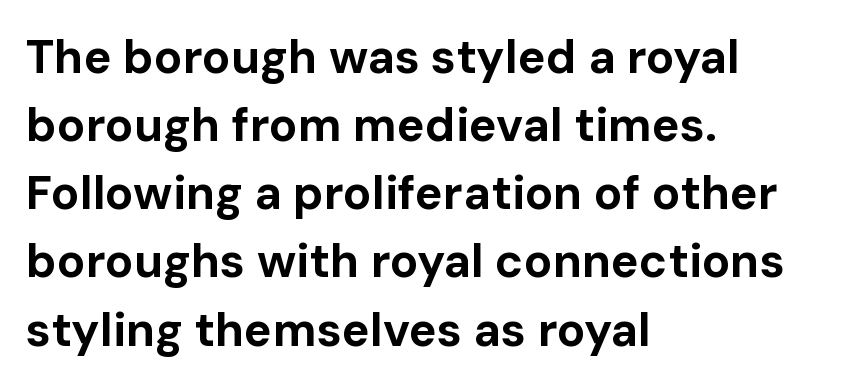
The image shows 47 px bold sans-serif type, upright; set left-aligned, normal line spacing (1.45x), normal letter spacing, not underlined; low stroke contrast and a medium x-height.
